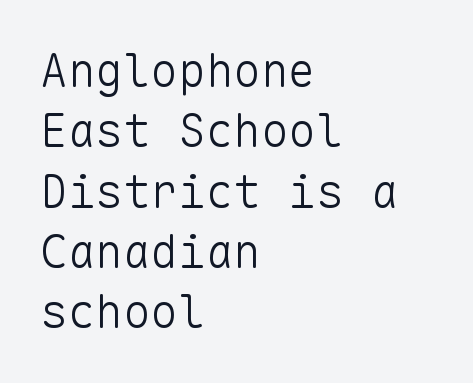
Glyph-to-glyph distance matches everyday printed text. Plain, unruled lines of type. Unlike a traditional serif, this face leaves its strokes unadorned. Looks like terminal output: every glyph gets an equal slot. Evenly set lines give the paragraph a standard silhouette.
